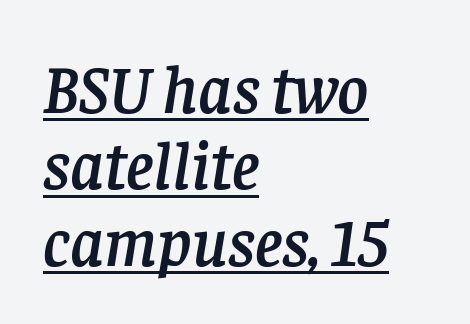
Q: Is the text italic (slanted)? A: Yes, it leans right by about 8 degrees.
Q: Is the typeface a serif or a sans-serif typeface? A: Serif.
Q: Is the text underlined? A: Yes.
Q: How is the paragraph aligned? A: Left-aligned.
Q: Is the spacing between letters normal or unusually wide? A: Normal.
Q: Is the spacing between lines tight, normal or loose? A: Tight.
Q: Width (condensed, normal, or wide)? A: Normal.
Q: Stroke contrast? A: Low.
Q: x-height? A: Large.
Q: Monospaced? A: No.
